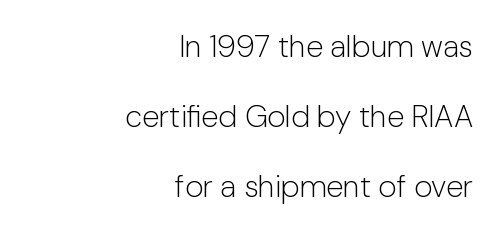
{"serif": "no", "italic": "no", "bold": "no", "weight": "light", "width": "normal", "stroke_contrast": "low", "x_height": "medium", "monospaced": "no", "underline": "no", "align": "right", "line_spacing": "loose", "line_spacing_ratio": 2.26, "letter_spacing": "normal", "letter_spacing_em": 0.0, "glyph_px": 31}
